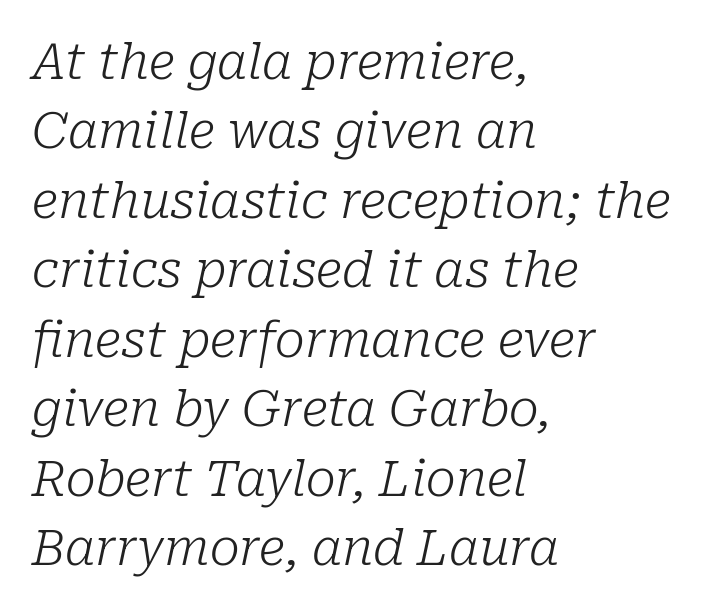
The image shows 50 px light serif type, italic (leaning right); set left-aligned, normal line spacing (1.39x), normal letter spacing, not underlined; low stroke contrast and a medium x-height.
